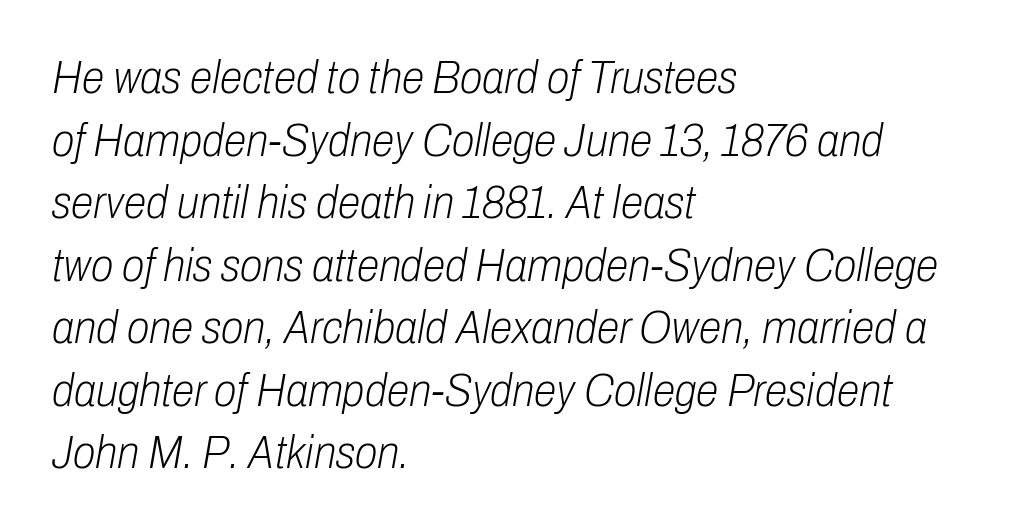
{"italic": "yes", "lean": "right", "slant_degrees": 10, "bold": "no", "weight": "light", "width": "condensed", "stroke_contrast": "low", "x_height": "medium", "monospaced": "no", "underline": "no", "align": "left", "line_spacing": "normal", "line_spacing_ratio": 1.36, "letter_spacing": "normal", "letter_spacing_em": 0.0, "glyph_px": 46}
